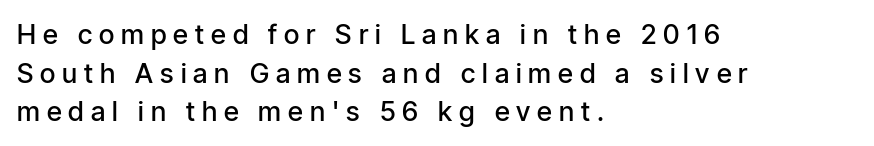
The image shows 27 px text type, upright; set left-aligned, normal line spacing (1.43x), unusually wide letter spacing (+0.26 em), not underlined.
